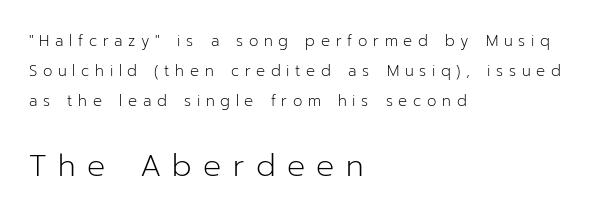
The image shows 30 px light sans-serif type, upright; set left-aligned, loose line spacing (1.99x), unusually wide letter spacing (+0.38 em), not underlined; the second (bottom) block is 2.0x larger; low stroke contrast and a medium x-height.
